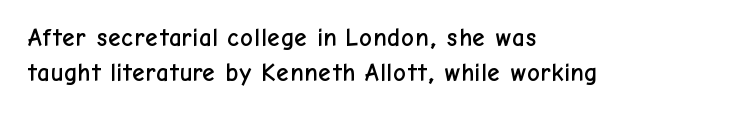
The image shows 25 px text type, upright; set left-aligned, normal line spacing (1.4x), normal letter spacing, not underlined.
